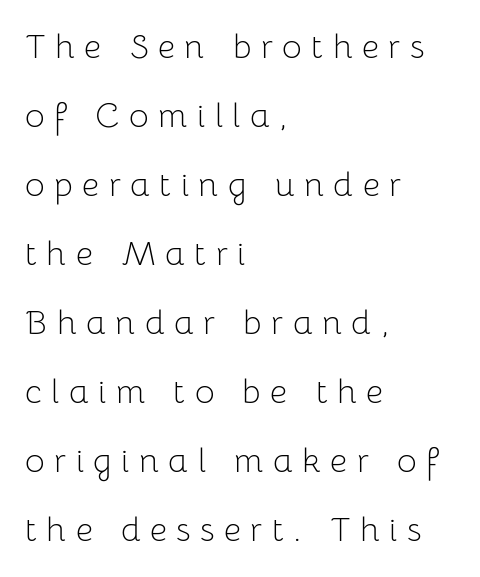
Q: Is the text bold? A: No.
Q: Is the text italic (slanted)? A: No, it is upright.
Q: Is the typeface a serif or a sans-serif typeface? A: Sans-serif.
Q: Is the text underlined? A: No.
Q: How is the paragraph aligned? A: Left-aligned.
Q: Is the spacing between letters normal or unusually wide? A: Unusually wide.
Q: Is the spacing between lines tight, normal or loose? A: Loose.
Q: Width (condensed, normal, or wide)? A: Normal.
Q: Stroke contrast? A: Low.
Q: x-height? A: Medium.
Q: Monospaced? A: No.
